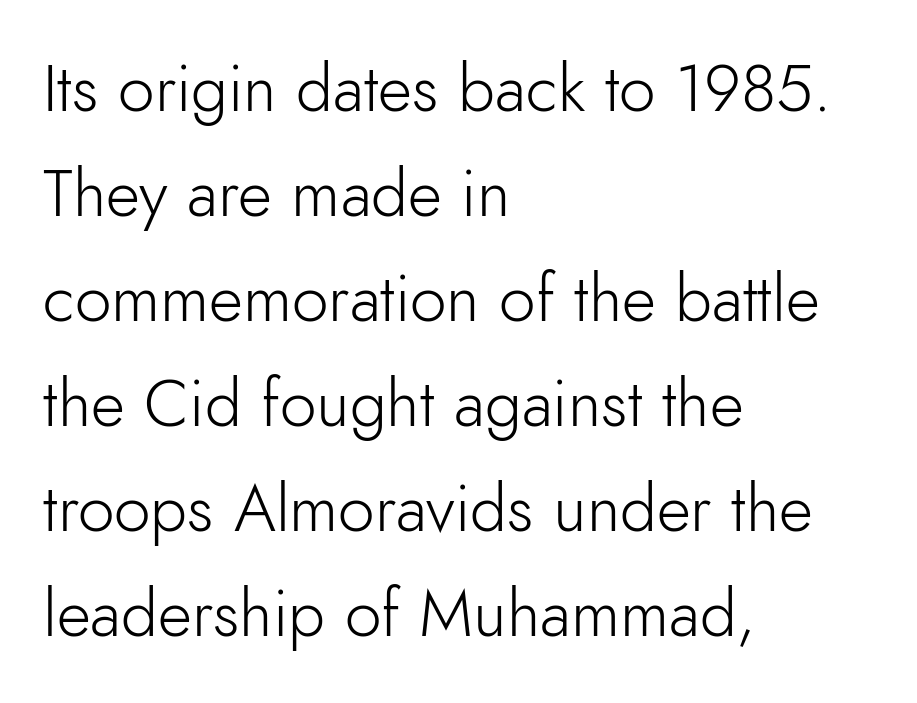
Q: Is the text bold? A: No.
Q: Is the text italic (slanted)? A: No, it is upright.
Q: Is the typeface a serif or a sans-serif typeface? A: Sans-serif.
Q: Is the text underlined? A: No.
Q: How is the paragraph aligned? A: Left-aligned.
Q: Is the spacing between letters normal or unusually wide? A: Normal.
Q: Is the spacing between lines tight, normal or loose? A: Normal.
Q: Width (condensed, normal, or wide)? A: Normal.
Q: Stroke contrast? A: Low.
Q: x-height? A: Small.
Q: Monospaced? A: No.
